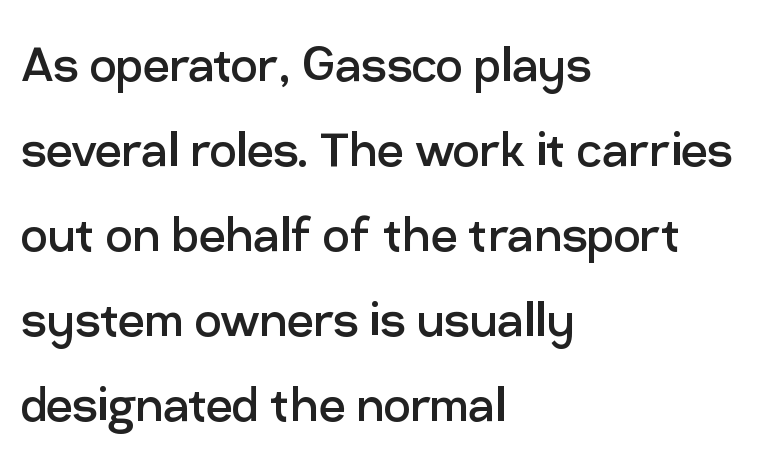
Q: Is the text bold? A: No.
Q: Is the text italic (slanted)? A: No, it is upright.
Q: Is the typeface a serif or a sans-serif typeface? A: Sans-serif.
Q: Is the text underlined? A: No.
Q: How is the paragraph aligned? A: Left-aligned.
Q: Is the spacing between letters normal or unusually wide? A: Normal.
Q: Is the spacing between lines tight, normal or loose? A: Normal.
Q: Width (condensed, normal, or wide)? A: Normal.
Q: Stroke contrast? A: Low.
Q: x-height? A: Medium.
Q: Monospaced? A: No.
